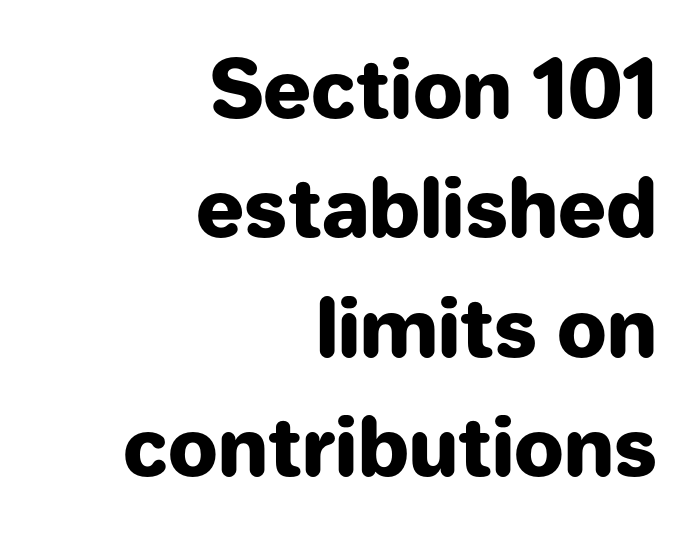
Q: Is the text bold? A: Yes.
Q: Is the text italic (slanted)? A: No, it is upright.
Q: Is the typeface a serif or a sans-serif typeface? A: Sans-serif.
Q: Is the text underlined? A: No.
Q: How is the paragraph aligned? A: Right-aligned.
Q: Is the spacing between letters normal or unusually wide? A: Normal.
Q: Is the spacing between lines tight, normal or loose? A: Normal.
Q: Width (condensed, normal, or wide)? A: Normal.
Q: Stroke contrast? A: Low.
Q: x-height? A: Medium.
Q: Monospaced? A: No.
